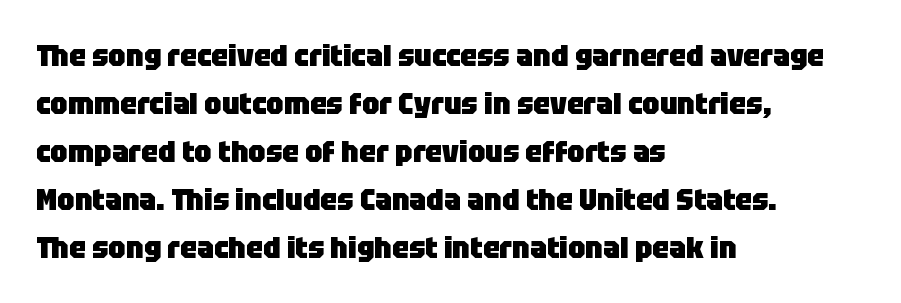
The image shows 30 px heavy sans-serif type, upright; set left-aligned, normal line spacing (1.6x), normal letter spacing, not underlined; low stroke contrast and a large x-height.
